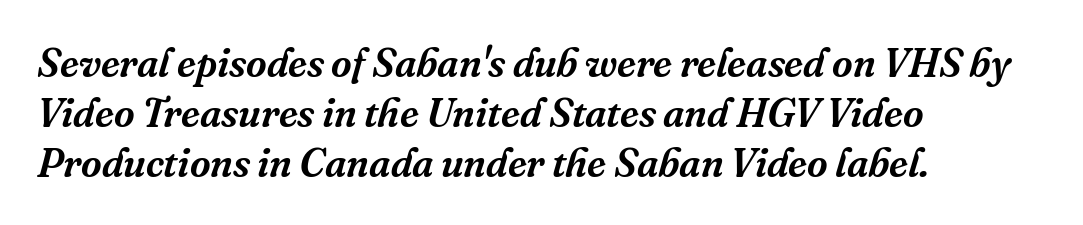
{"serif": "yes", "italic": "yes", "lean": "right", "slant_degrees": 16, "width": "normal", "stroke_contrast": "medium", "x_height": "medium", "monospaced": "no", "underline": "no", "align": "left", "line_spacing": "normal", "line_spacing_ratio": 1.25, "letter_spacing": "normal", "letter_spacing_em": 0.0, "glyph_px": 40}
